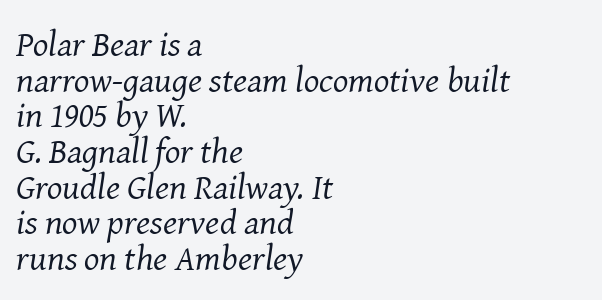
Glyph-to-glyph distance matches everyday printed text. The text block is weighted toward the left margin, trailing off unevenly rightward. The typeface has the unassuming heft of standard copy or less. Honestly, there is no underline to notice here at all.
